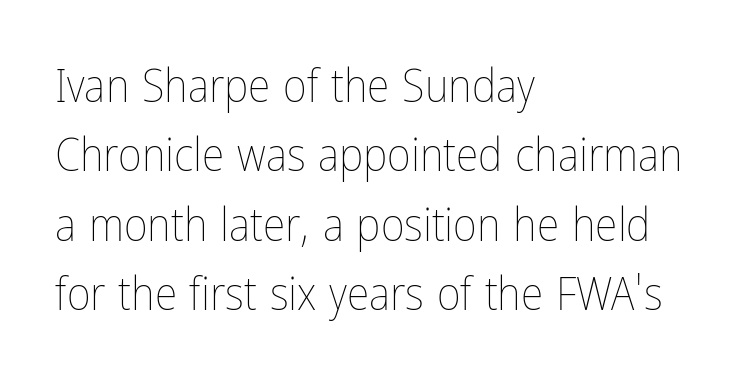
Quick note: underline off. Is the letter spacing exaggerated? No — it looks like the ordinary default. Does the copy run flush right? No — it runs flush left. Reading down the column, the eye jumps a familiar distance to each next line.
